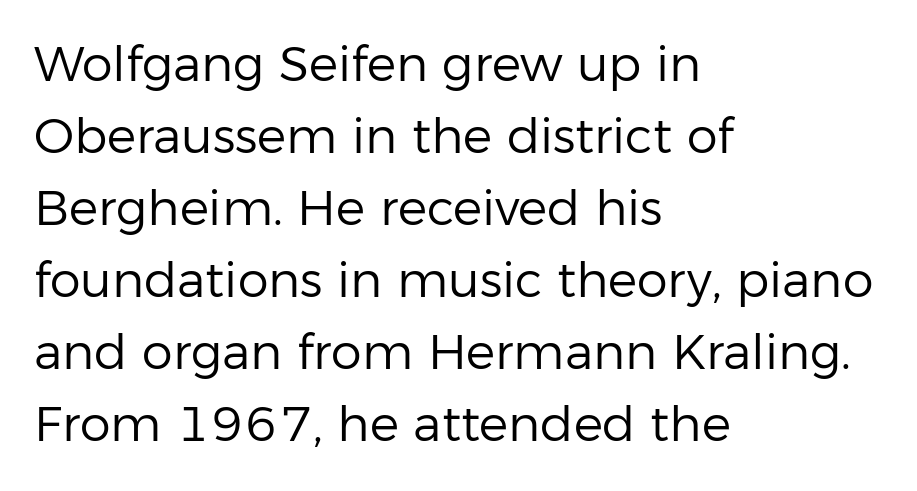
{"serif": "no", "italic": "no", "bold": "no", "weight": "regular", "width": "normal", "stroke_contrast": "low", "x_height": "medium", "monospaced": "no", "underline": "no", "align": "left", "line_spacing": "normal", "line_spacing_ratio": 1.47, "letter_spacing": "normal", "letter_spacing_em": 0.0, "glyph_px": 49}
